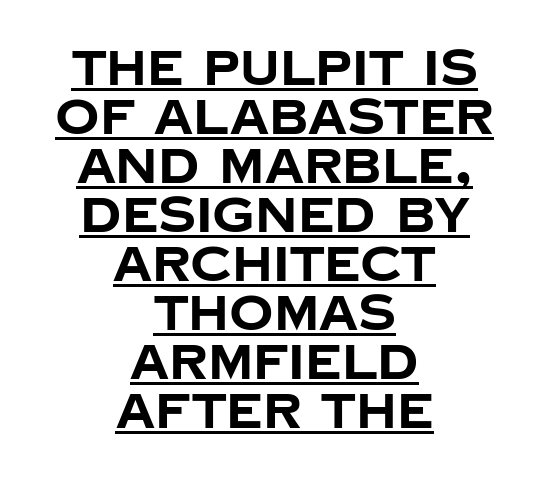
The image shows 49 px bold sans-serif type, upright; set centered, tight line spacing (1.0x), normal letter spacing, underlined; low stroke contrast and a large x-height.
